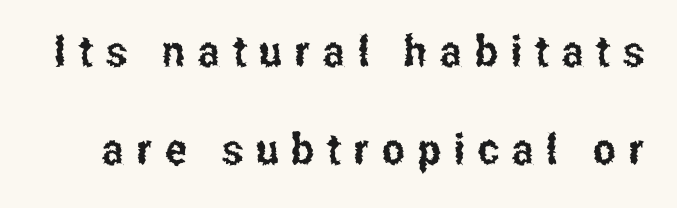
Q: Is the text italic (slanted)? A: No, it is upright.
Q: Is the typeface a serif or a sans-serif typeface? A: Sans-serif.
Q: Is the text underlined? A: No.
Q: Is the spacing between letters normal or unusually wide? A: Unusually wide.
Q: Is the spacing between lines tight, normal or loose? A: Loose.
Q: Width (condensed, normal, or wide)? A: Condensed.
Q: Stroke contrast? A: Low.
Q: x-height? A: Medium.
Q: Monospaced? A: No.
